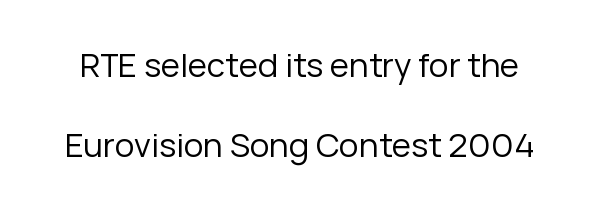
{"serif": "no", "italic": "no", "bold": "no", "weight": "regular", "width": "normal", "stroke_contrast": "low", "x_height": "medium", "monospaced": "no", "underline": "no", "line_spacing": "loose", "line_spacing_ratio": 2.41, "letter_spacing": "normal", "letter_spacing_em": 0.0, "glyph_px": 33}
